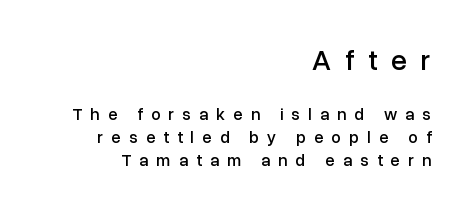
These lines sit exactly where default settings would place them. The axis of the letterforms is exactly vertical. Casual observation: everything's shoved over to the right. The tracking jumps out immediately: characters are airy and widely separated.
